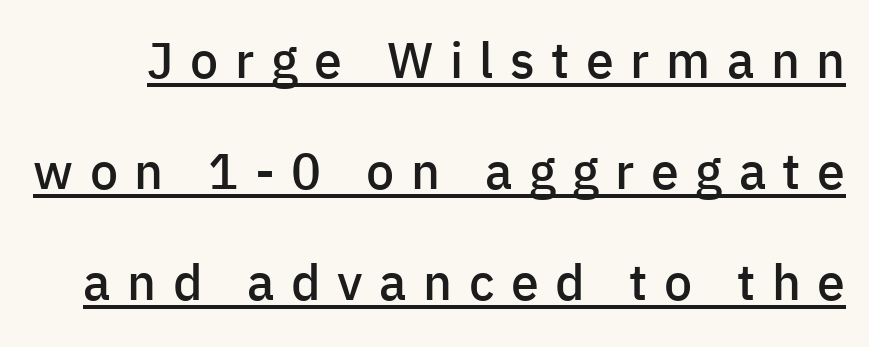
Stroke thickness is moderately raised; the sample reads as semibold. Quick note: underline on. Tracking value appears strongly positive — letters spread wide. Think of a printed novel: that variable character pitch is what you see here. Vertical strokes here are truly vertical.
